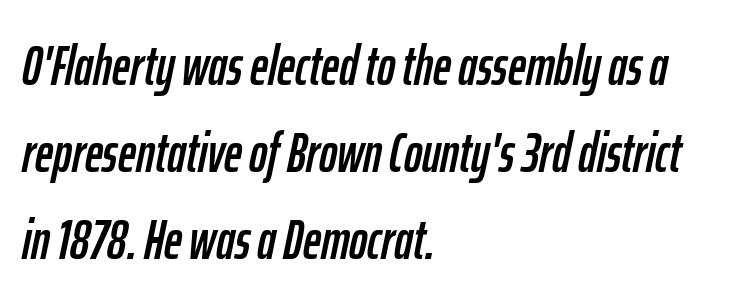
Q: Is the text italic (slanted)? A: Yes, it leans right by about 12 degrees.
Q: Is the text underlined? A: No.
Q: How is the paragraph aligned? A: Left-aligned.
Q: Is the spacing between letters normal or unusually wide? A: Normal.
Q: Is the spacing between lines tight, normal or loose? A: Normal.
Q: Width (condensed, normal, or wide)? A: Condensed.
Q: Stroke contrast? A: Low.
Q: x-height? A: Medium.
Q: Monospaced? A: No.
